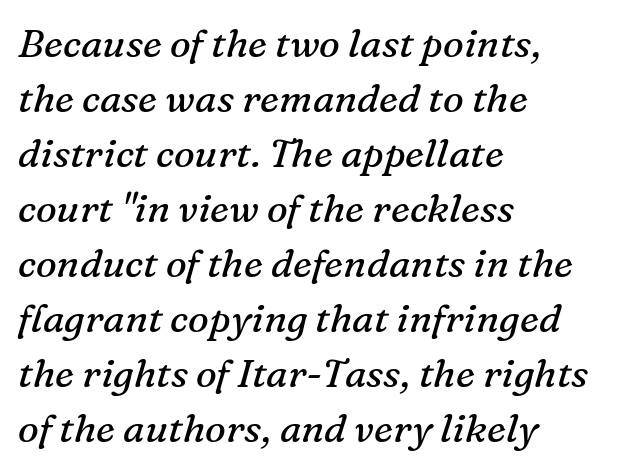
Typographically, this falls in the serif category. If you drew a ruler down the left edge, every line would touch it. Lines of text with bare space underneath. Heaviness? Minimal to ordinary, like unemphasized prose.
